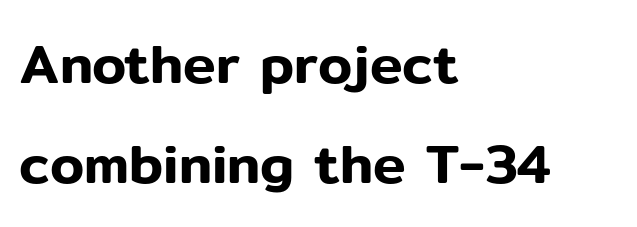
Q: Is the text italic (slanted)? A: No, it is upright.
Q: Is the typeface a serif or a sans-serif typeface? A: Sans-serif.
Q: Is the text underlined? A: No.
Q: How is the paragraph aligned? A: Left-aligned.
Q: Is the spacing between letters normal or unusually wide? A: Normal.
Q: Width (condensed, normal, or wide)? A: Normal.
Q: Stroke contrast? A: Low.
Q: x-height? A: Medium.
Q: Monospaced? A: No.
